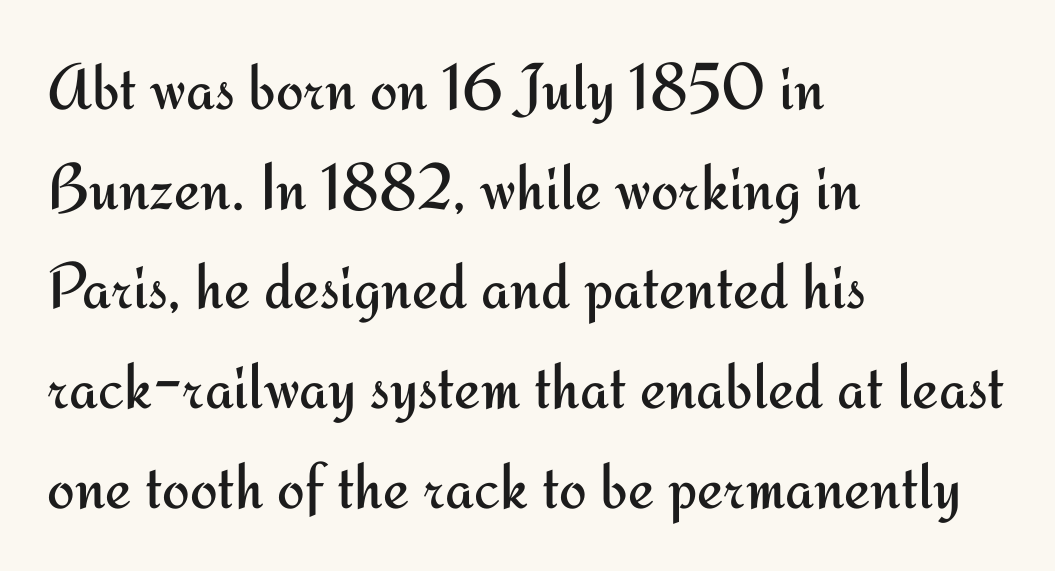
Is this a sans? Yes — the strokes have no serifs. The letterforms sit shoulder to shoulder at normal distance. Think of a printed novel: that variable character pitch is what you see here. Alignment: flush left.
